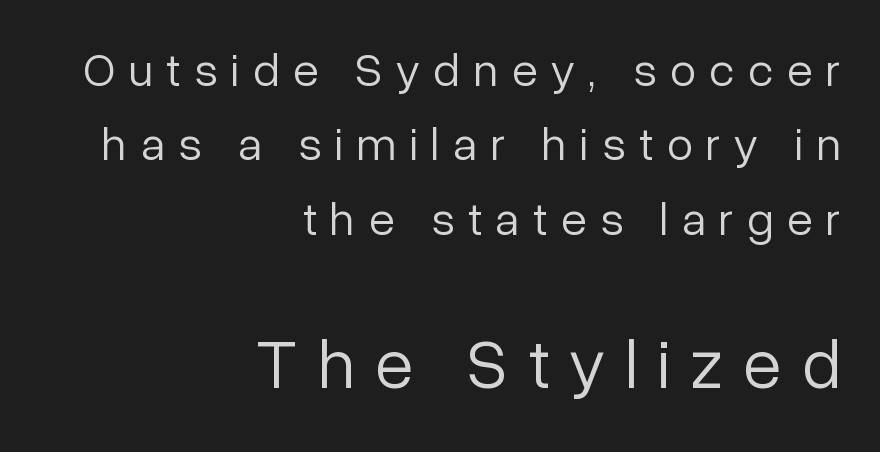
The image shows 70 px light sans-serif type, upright; set right-aligned, normal line spacing (1.58x), unusually wide letter spacing (+0.29 em), not underlined; the second (bottom) block is 1.49x larger; low stroke contrast and a medium x-height.
